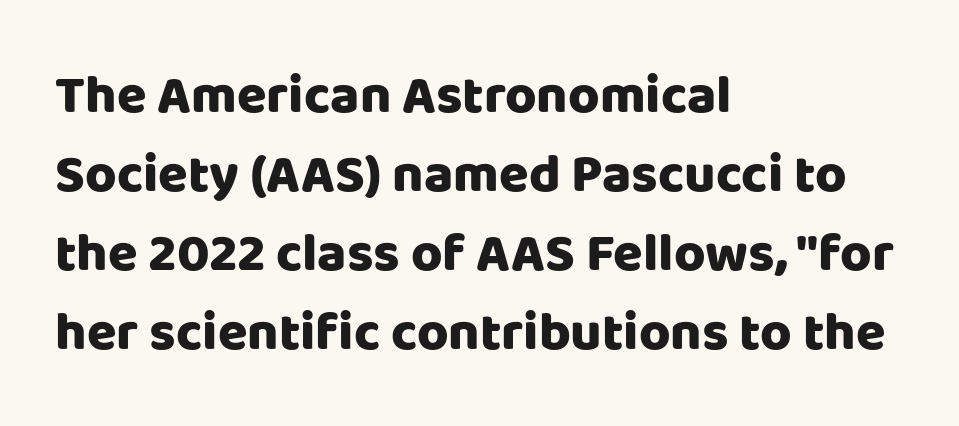
Q: Is the text bold? A: Yes.
Q: Is the text italic (slanted)? A: No, it is upright.
Q: Is the typeface a serif or a sans-serif typeface? A: Sans-serif.
Q: Is the text underlined? A: No.
Q: How is the paragraph aligned? A: Left-aligned.
Q: Is the spacing between letters normal or unusually wide? A: Normal.
Q: Is the spacing between lines tight, normal or loose? A: Normal.
Q: Width (condensed, normal, or wide)? A: Normal.
Q: Stroke contrast? A: Low.
Q: x-height? A: Large.
Q: Monospaced? A: No.
